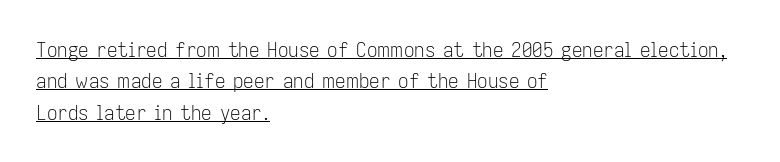
The image shows 21 px text type, upright; set left-aligned, normal line spacing (1.5x), normal letter spacing, underlined.
